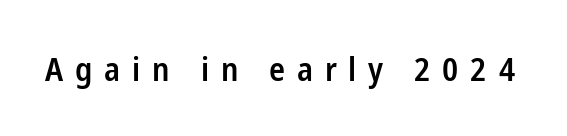
This sample uses a sans-serif face. These lines have a slow, spaced-out rhythm from letter to letter. Varying glyph widths throughout — classic text-font behaviour. Rule under the text: the space is simply empty. These lines carry some extra weight — a demibold, not a full bold.
